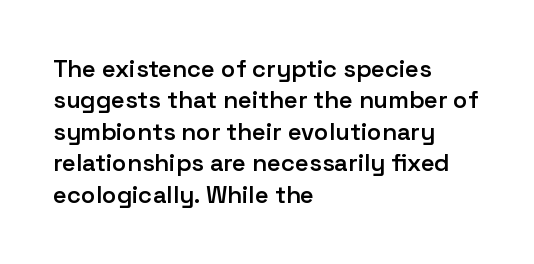
{"italic": "no", "bold": "semi", "underline": "no", "align": "left", "line_spacing": "normal", "line_spacing_ratio": 1.31, "letter_spacing": "normal", "letter_spacing_em": 0.0, "glyph_px": 24}
